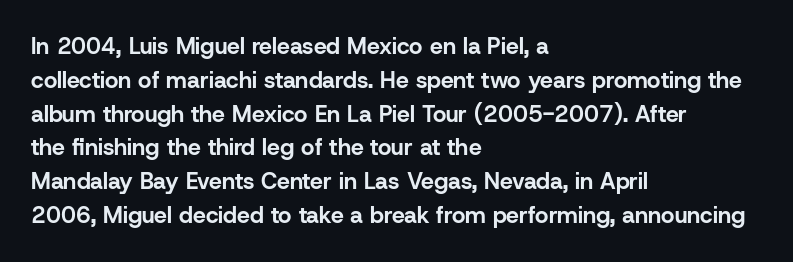
Q: Is the text bold? A: Yes.
Q: Is the text italic (slanted)? A: No, it is upright.
Q: Is the text underlined? A: No.
Q: How is the paragraph aligned? A: Left-aligned.
Q: Is the spacing between letters normal or unusually wide? A: Normal.
Q: Is the spacing between lines tight, normal or loose? A: Normal.
